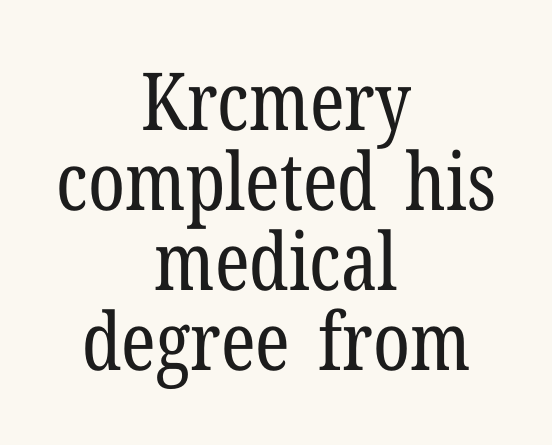
The image shows 80 px regular-weight, condensed serif type, upright; set centered, tight line spacing (1.0x), normal letter spacing, not underlined; low stroke contrast and a medium x-height.
